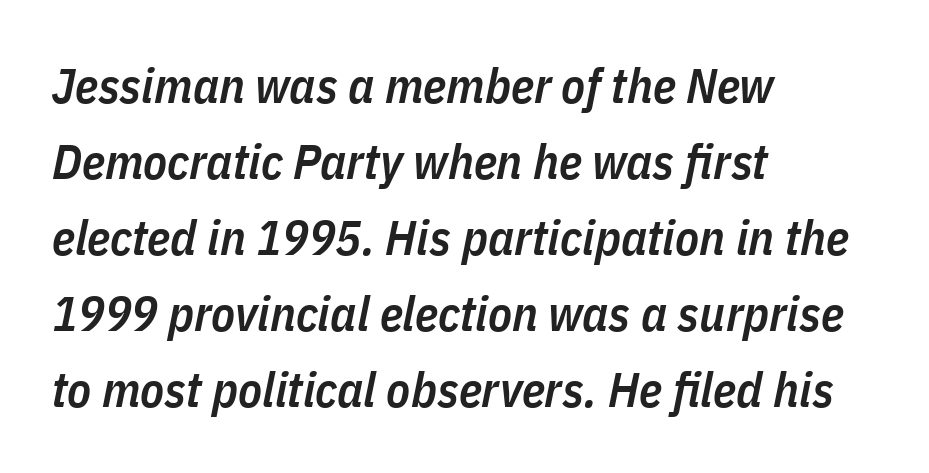
The setting favours the left margin, as ordinary paragraphs usually do. Tall strokes in this sample are angled rather than plumb. Stems and bowls a touch heavier than normal — semibold. Descenders hang freely into open space. There is no visible air inserted between adjacent glyphs.
